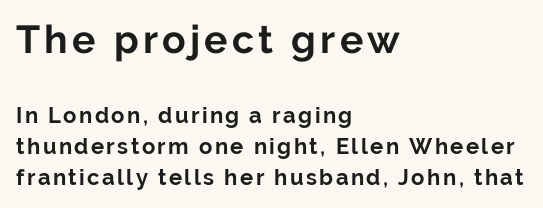
Notice how the passage keeps a crisp vertical edge on the left only. The characters display no serif detailing; their extremities are plain. Block one is the big one; block two sits smaller underneath. Posture: vertical. Words float on clear page, feet unadorned. Here the designer chose a conventional face with non-uniform glyph widths.
